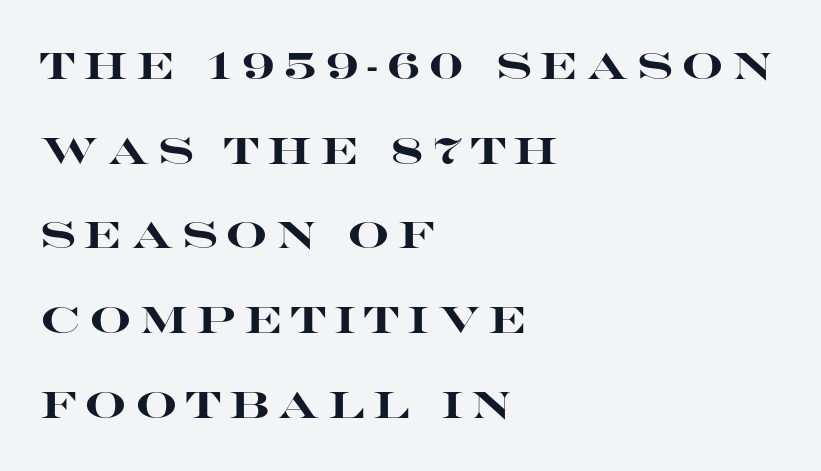
The image shows 37 px heavy, wide type, upright; set left-aligned, loose line spacing (2.29x), unusually wide letter spacing (+0.22 em), not underlined; high stroke contrast and a large x-height.
